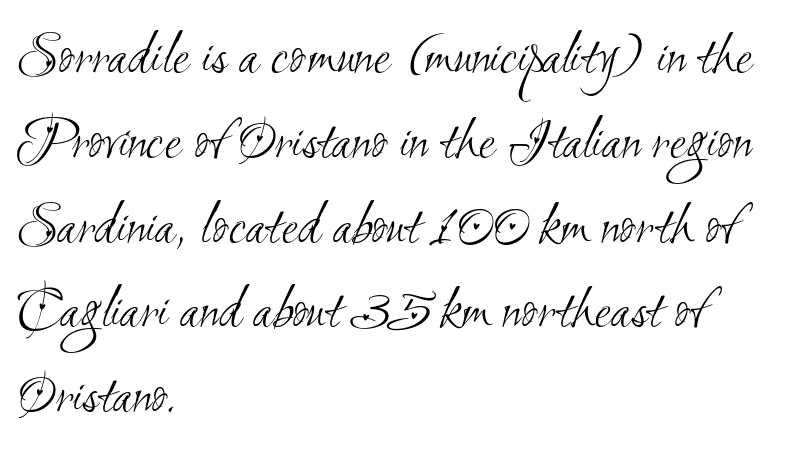
The characters display no serif detailing; their extremities are plain. Vertical stems look standard width or narrower in stroke. The rendering anchors every line to the left-hand side. Does the leading feel generous? No, just average. A typesetter would call this zero additional tracking.
